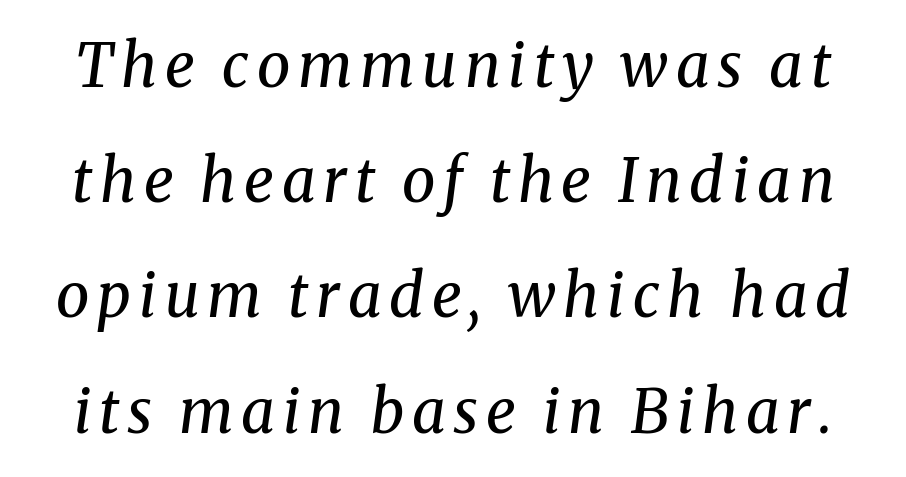
Q: Is the text bold? A: No.
Q: Is the text italic (slanted)? A: Yes, it leans right by about 8 degrees.
Q: Is the typeface a serif or a sans-serif typeface? A: Serif.
Q: Is the text underlined? A: No.
Q: Is the spacing between lines tight, normal or loose? A: Loose.
Q: Width (condensed, normal, or wide)? A: Normal.
Q: Stroke contrast? A: Medium.
Q: x-height? A: Medium.
Q: Monospaced? A: No.
